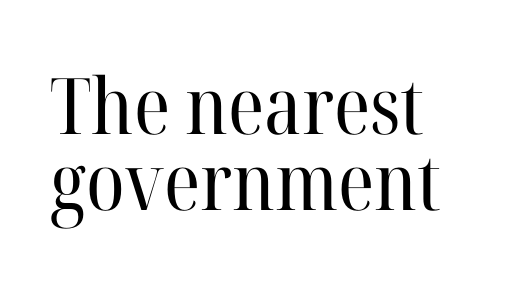
Ordinary non-slanted type is in use. Honestly, the letter spacing is just normal — you wouldn't notice it. The face used here is proportionally spaced, like ordinary book or web type. Stems and bowls with no extra thickness — not bold.
